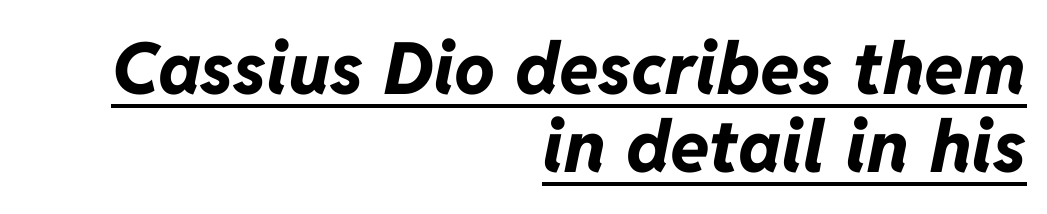
Q: Is the text bold? A: Yes.
Q: Is the text italic (slanted)? A: Yes, it leans right by about 11 degrees.
Q: Is the text underlined? A: Yes.
Q: How is the paragraph aligned? A: Right-aligned.
Q: Is the spacing between letters normal or unusually wide? A: Normal.
Q: Is the spacing between lines tight, normal or loose? A: Tight.
Q: Width (condensed, normal, or wide)? A: Normal.
Q: Stroke contrast? A: Low.
Q: x-height? A: Medium.
Q: Monospaced? A: No.
